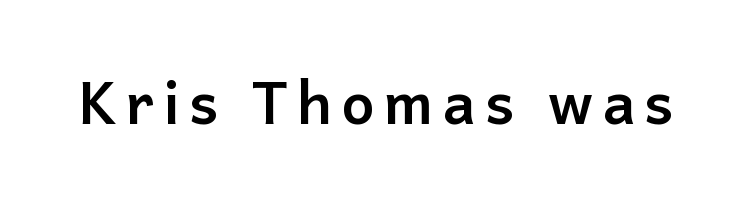
Q: Is the text bold? A: Yes.
Q: Is the text italic (slanted)? A: No, it is upright.
Q: Is the typeface a serif or a sans-serif typeface? A: Sans-serif.
Q: Is the text underlined? A: No.
Q: Width (condensed, normal, or wide)? A: Normal.
Q: Stroke contrast? A: Low.
Q: x-height? A: Medium.
Q: Monospaced? A: No.
